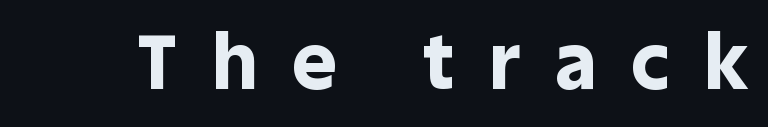
The space beneath each line is pristine and unruled. Characters follow at a spacing far wider than the type designer built in. These lines are rendered in a variable-pitch font. What weight is shown? A full bold with thick strokes. Grotesque or geometric, the face here clearly has no serifs.
